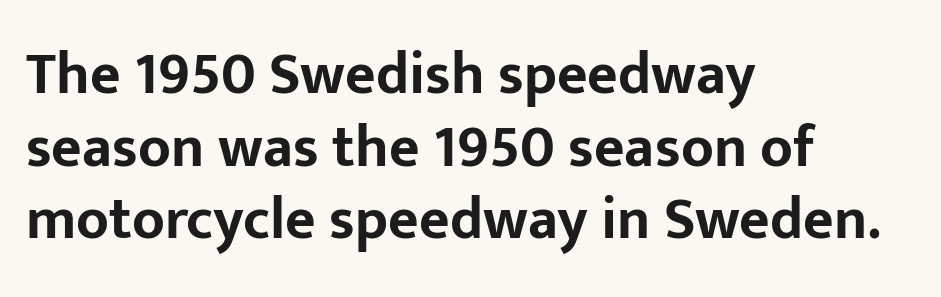
Here the glyphs are tracked normally, forming tight word shapes. Does the lettering tilt? It doesn't — this is upright. This sample uses a sans-serif face. Here the designer chose a conventional face with non-uniform glyph widths. Plenty of ink on the page — the face is bold. Words float on clear page, feet unadorned.
